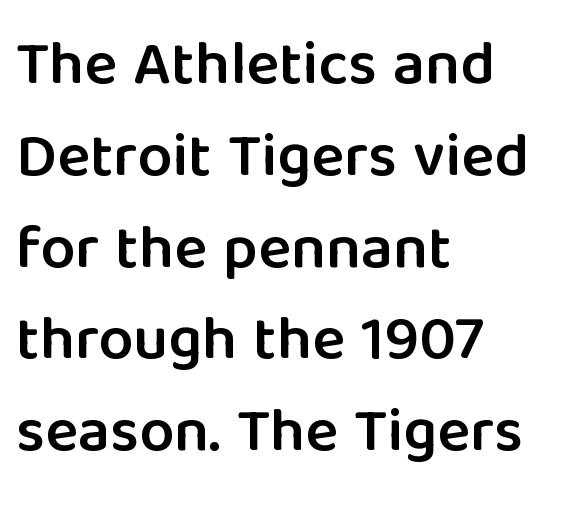
The image shows 62 px semibold sans-serif type, upright; set left-aligned, normal line spacing (1.48x), normal letter spacing, not underlined; low stroke contrast and a medium x-height.
